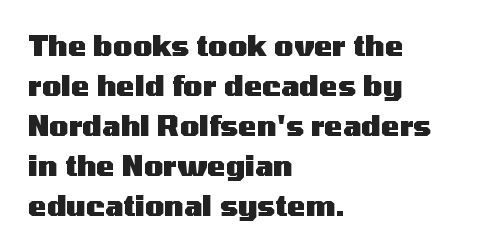
{"serif": "no", "italic": "no", "bold": "yes", "weight": "heavy", "width": "wide", "stroke_contrast": "medium", "x_height": "medium", "monospaced": "no", "underline": "no", "align": "left", "line_spacing": "normal", "line_spacing_ratio": 1.43, "letter_spacing": "normal", "letter_spacing_em": 0.0, "glyph_px": 28}
